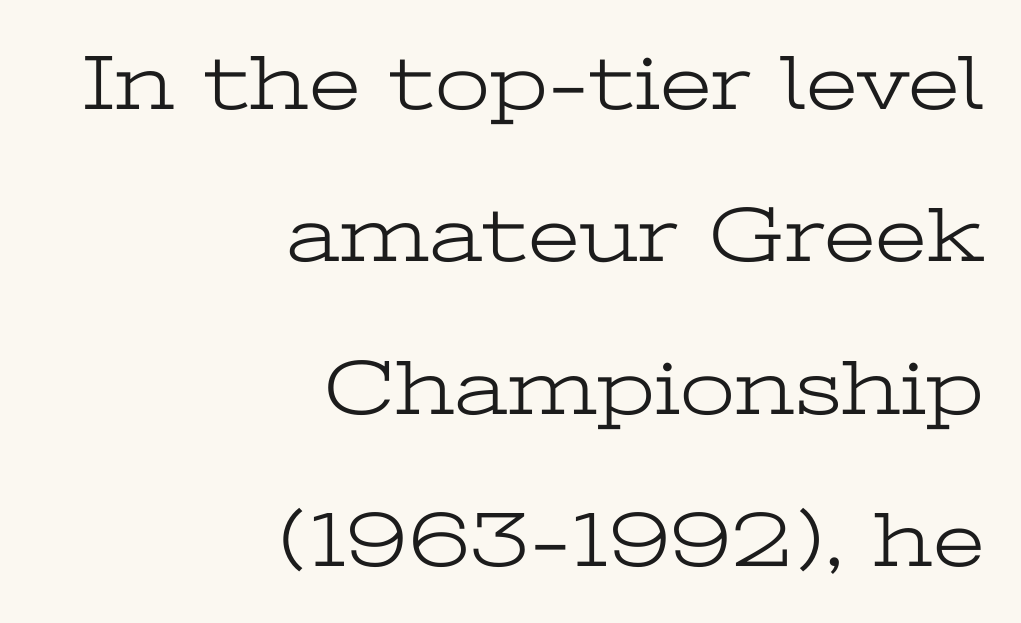
Think of a printed novel: that variable character pitch is what you see here. Designer's note — italics off, roman on. Only glyphs here, with clear space below each row. Interline gaps are noticeably wide in this sample. The strokes are not fattened; the text isn't bold. The rendering shows small feet on the letterforms — a serif design.
